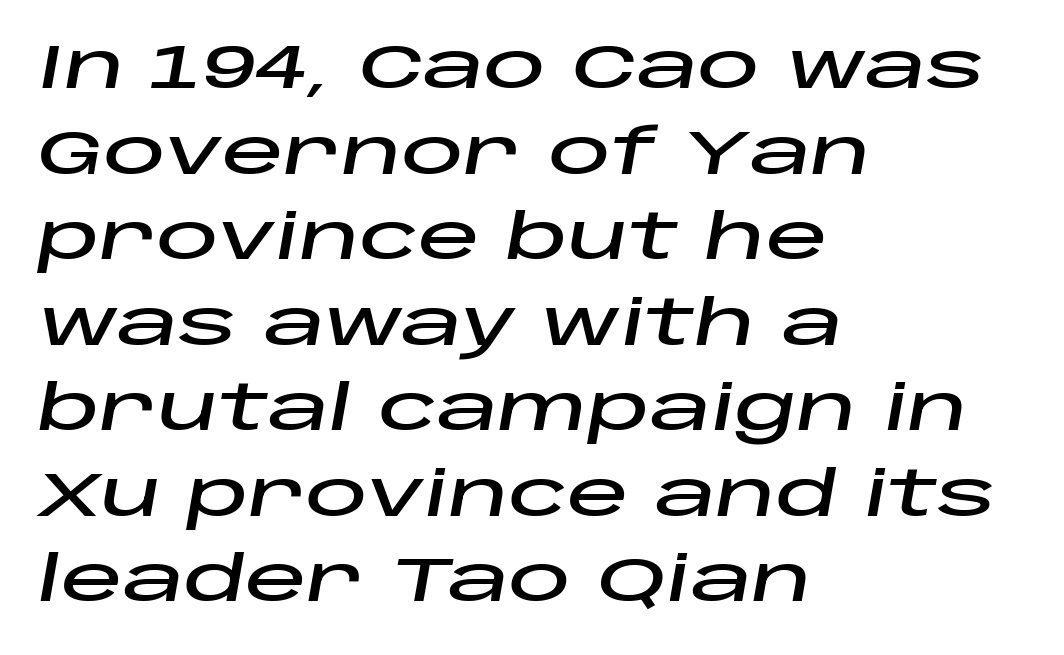
{"italic": "yes", "lean": "right", "slant_degrees": 10, "width": "wide", "stroke_contrast": "low", "x_height": "large", "monospaced": "no", "underline": "no", "align": "left", "line_spacing": "normal", "line_spacing_ratio": 1.38, "letter_spacing": "normal", "letter_spacing_em": 0.0, "glyph_px": 62}
